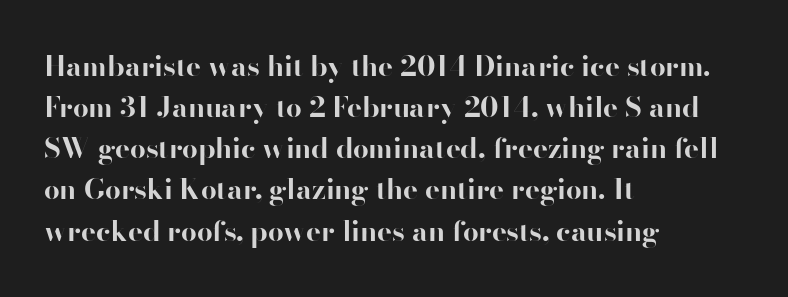
Q: Is the text bold? A: Yes.
Q: Is the text italic (slanted)? A: No, it is upright.
Q: Is the typeface a serif or a sans-serif typeface? A: Sans-serif.
Q: Is the text underlined? A: No.
Q: How is the paragraph aligned? A: Left-aligned.
Q: Is the spacing between letters normal or unusually wide? A: Normal.
Q: Is the spacing between lines tight, normal or loose? A: Normal.
Q: Width (condensed, normal, or wide)? A: Normal.
Q: Stroke contrast? A: High.
Q: x-height? A: Small.
Q: Monospaced? A: No.
